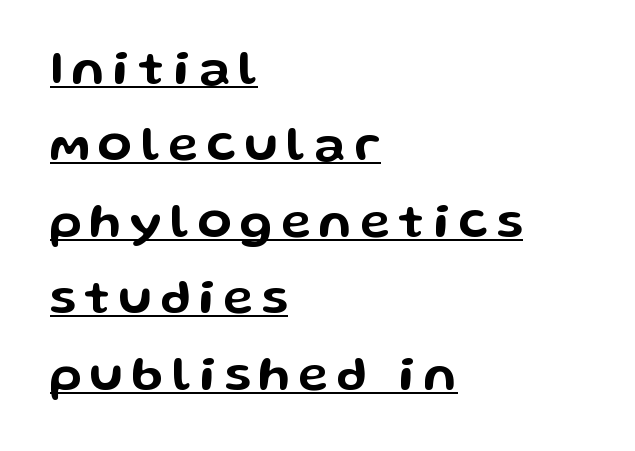
Baseline-to-baseline distance is the conventional proportion of letter height. This sample uses a sans-serif face. Compared with undecorated copy, this sample adds a rule below the words. Designer's note — italics off, roman on. You could not count columns in this text — the font is proportionally spaced. Teacher's note: observe the even left margin — that is flush-left alignment.
